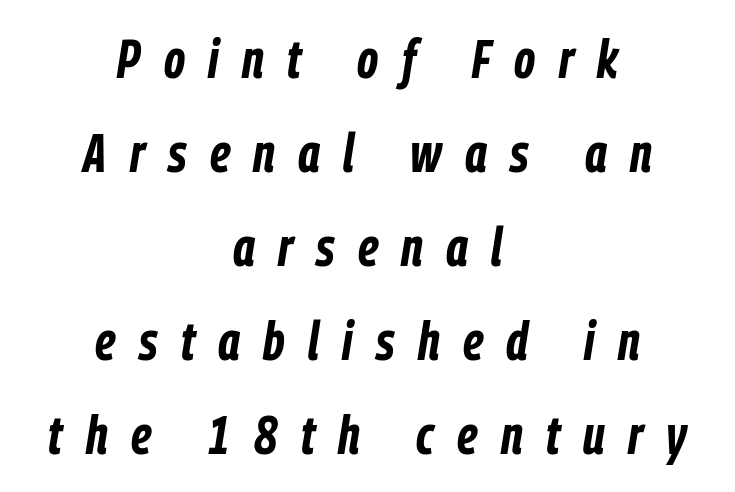
The image shows 54 px bold, condensed type, italic (leaning right); set centered, line spacing 1.74x, unusually wide letter spacing (+0.43 em), not underlined; low stroke contrast and a medium x-height.
